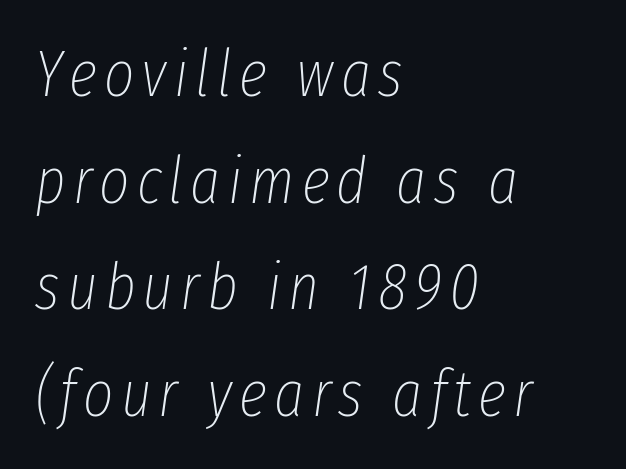
The image shows 65 px thin, condensed type, italic (leaning right); set left-aligned, normal line spacing (1.64x), not underlined; low stroke contrast and a medium x-height.
